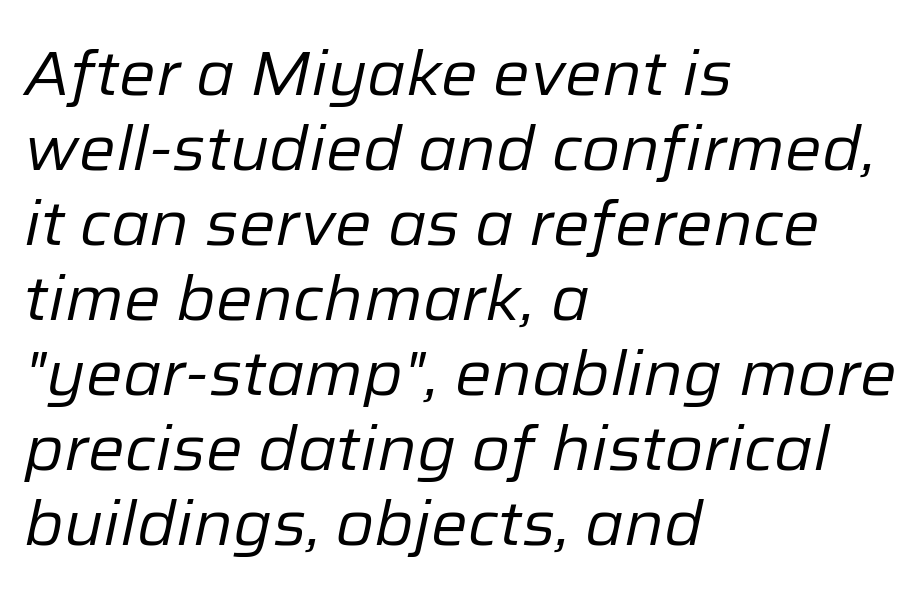
Q: Is the text bold? A: No.
Q: Is the text italic (slanted)? A: Yes, it leans right by about 12 degrees.
Q: Is the text underlined? A: No.
Q: How is the paragraph aligned? A: Left-aligned.
Q: Is the spacing between letters normal or unusually wide? A: Normal.
Q: Width (condensed, normal, or wide)? A: Normal.
Q: Stroke contrast? A: Low.
Q: x-height? A: Medium.
Q: Monospaced? A: No.
